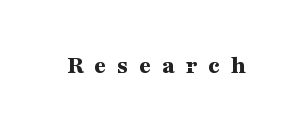
The foot of each line stays bare and open. This is roman type, the default non-slanted kind. Summary of weight: heavy, a full bold. This rendering widens character spacing well past its baseline value.
